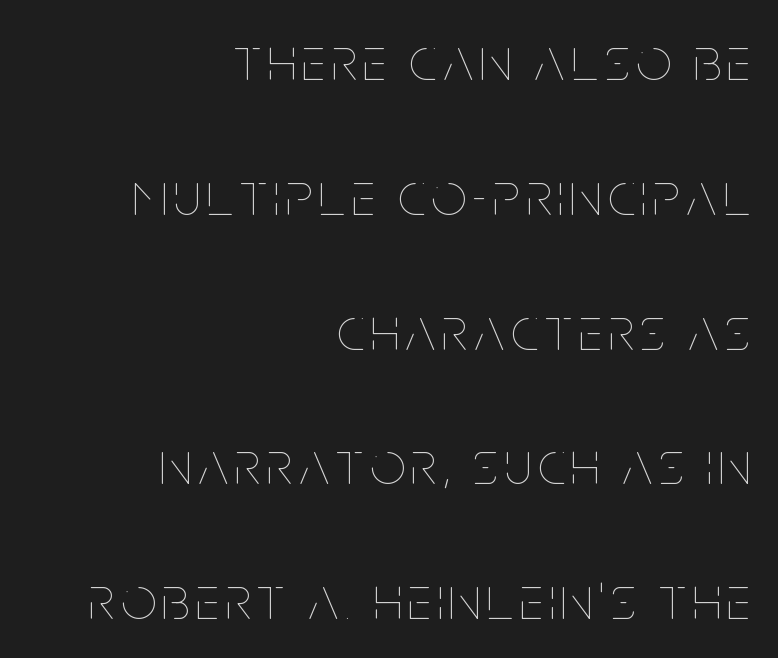
The image shows 61 px thin, condensed type, upright; set right-aligned, loose line spacing (2.21x), not underlined; low stroke contrast and a large x-height.
